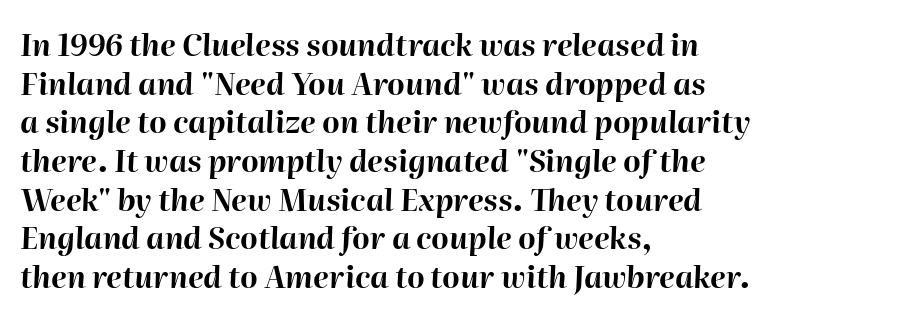
{"italic": "yes", "lean": "right", "slant_degrees": 2, "bold": "yes", "weight": "bold", "width": "normal", "stroke_contrast": "high", "x_height": "medium", "monospaced": "no", "underline": "no", "align": "left", "line_spacing": "normal", "line_spacing_ratio": 1.29, "letter_spacing": "normal", "letter_spacing_em": 0.0, "glyph_px": 30}
